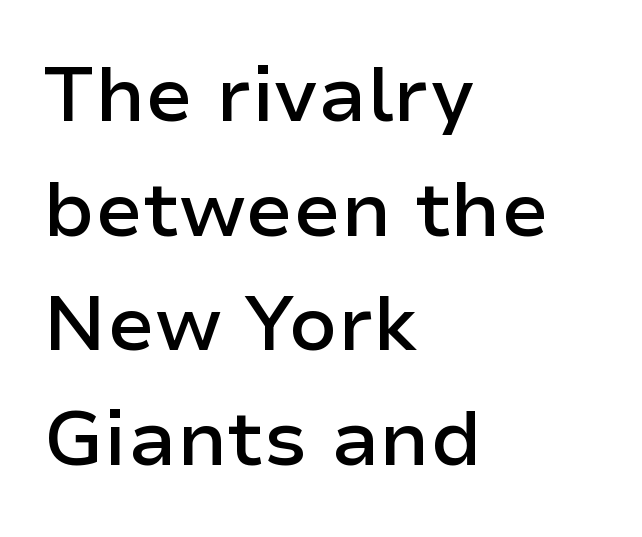
The image shows 77 px semibold sans-serif type, upright; set left-aligned, normal line spacing (1.49x), normal letter spacing, not underlined; low stroke contrast and a medium x-height.
